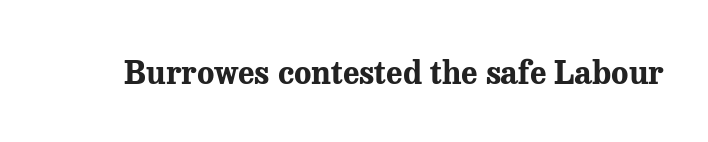
Q: Is the text bold? A: Yes.
Q: Is the text italic (slanted)? A: No, it is upright.
Q: Is the typeface a serif or a sans-serif typeface? A: Serif.
Q: Is the text underlined? A: No.
Q: Is the spacing between letters normal or unusually wide? A: Normal.
Q: Width (condensed, normal, or wide)? A: Normal.
Q: Stroke contrast? A: Medium.
Q: x-height? A: Medium.
Q: Monospaced? A: No.
